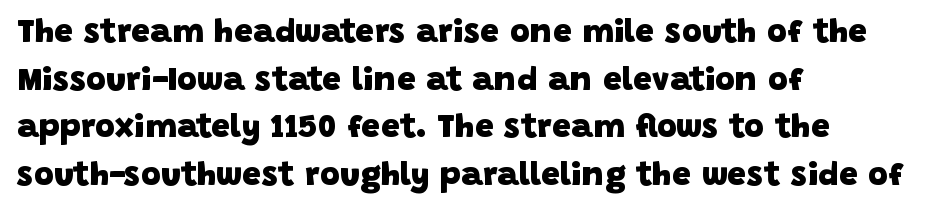
Q: Is the text bold? A: Yes.
Q: Is the typeface a serif or a sans-serif typeface? A: Sans-serif.
Q: Is the text underlined? A: No.
Q: How is the paragraph aligned? A: Left-aligned.
Q: Is the spacing between letters normal or unusually wide? A: Normal.
Q: Is the spacing between lines tight, normal or loose? A: Normal.
Q: Width (condensed, normal, or wide)? A: Normal.
Q: Stroke contrast? A: Low.
Q: x-height? A: Large.
Q: Monospaced? A: No.
